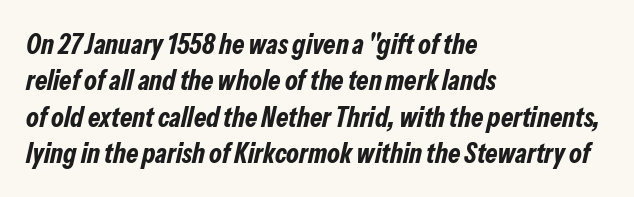
The image shows 28 px bold, condensed type, italic (leaning right); set left-aligned, normal line spacing (1.3x), normal letter spacing, not underlined; low stroke contrast and a medium x-height.
